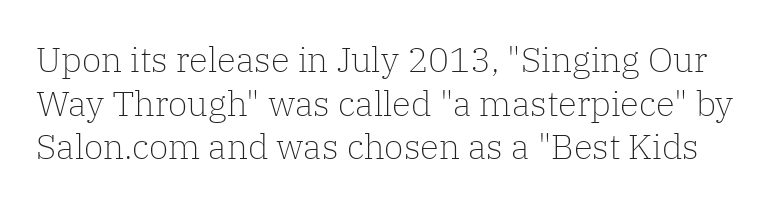
You can tell from the footed stems that serif type was used. Unmarked baselines from the first word to the last. The rows are spaced the way most documents space them. The line texture is even and compact thanks to regular tracking.
